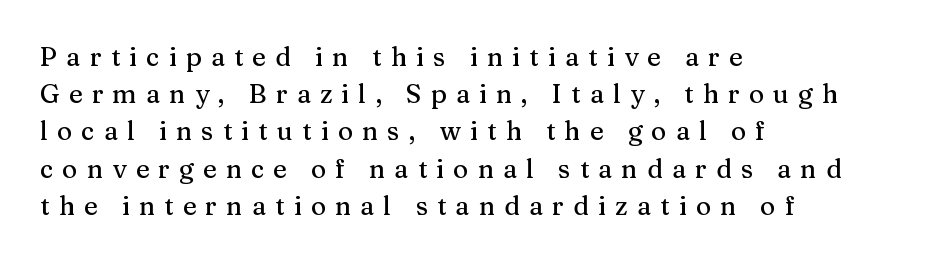
Q: Is the text italic (slanted)? A: No, it is upright.
Q: Is the text underlined? A: No.
Q: How is the paragraph aligned? A: Left-aligned.
Q: Is the spacing between letters normal or unusually wide? A: Unusually wide.
Q: Is the spacing between lines tight, normal or loose? A: Normal.
